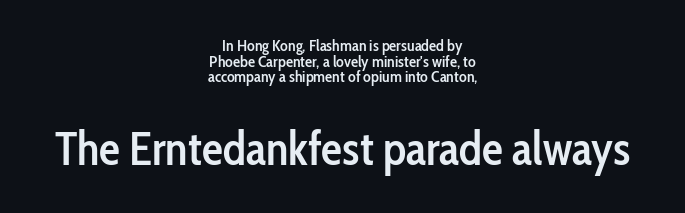
{"serif": "no", "italic": "no", "bold": "semi", "weight": "semibold", "width": "condensed", "stroke_contrast": "low", "x_height": "medium", "monospaced": "no", "underline": "no", "align": "center", "line_spacing": "tight", "line_spacing_ratio": 0.97, "letter_spacing": "normal", "letter_spacing_em": 0.0, "larger_block": "second", "size_ratio": 2.94, "glyph_px": 47}
